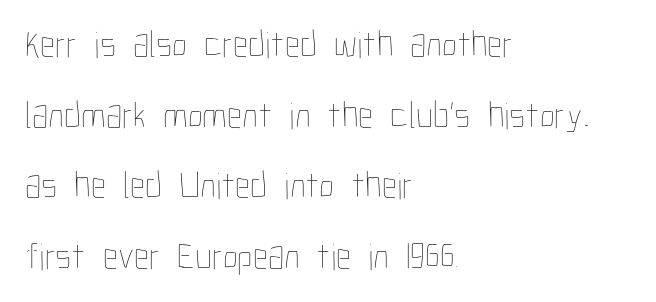
{"italic": "no", "bold": "no", "weight": "thin", "width": "condensed", "stroke_contrast": "low", "x_height": "medium", "monospaced": "no", "underline": "no", "align": "left", "line_spacing_ratio": 1.86, "letter_spacing": "normal", "letter_spacing_em": 0.0, "glyph_px": 38}
